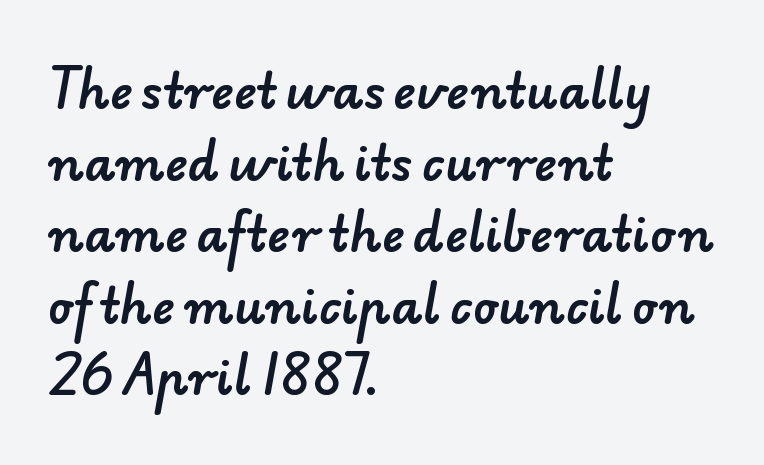
The string is rendered with underlining switched off. Is this a fixed-width face? No — the glyphs have proportional, varying widths. Is the letter spacing exaggerated? No — it looks like the ordinary default. Left-aligned paragraph, ragged on the right. A sans-serif font was chosen for this passage. These lines sit exactly where default settings would place them.
